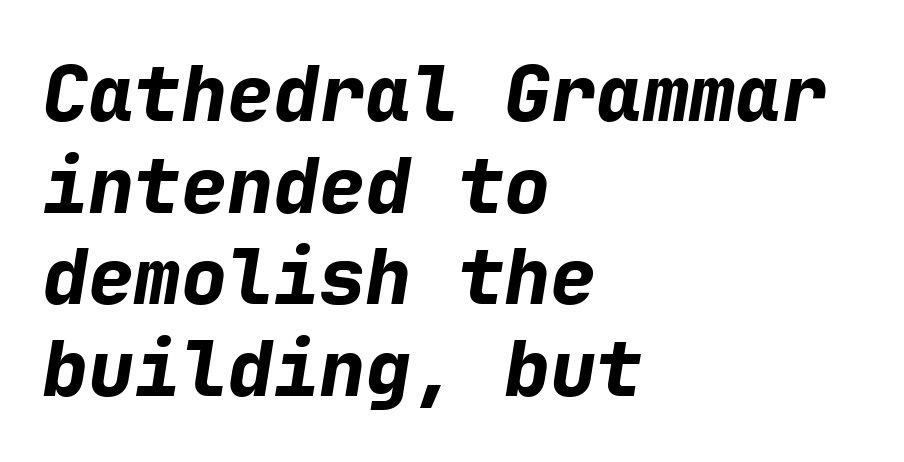
As a designer I'd log this as weight 700, bold. Horizontally, the lines are justified to the leading edge only. What stands out about the letter spacing? Nothing — it is the standard amount. Every character here occupies the same horizontal width, giving the sample a typewriter-like rhythm. The strip under each line holds only bare page. The passage shown leans; its letterforms are oblique.
